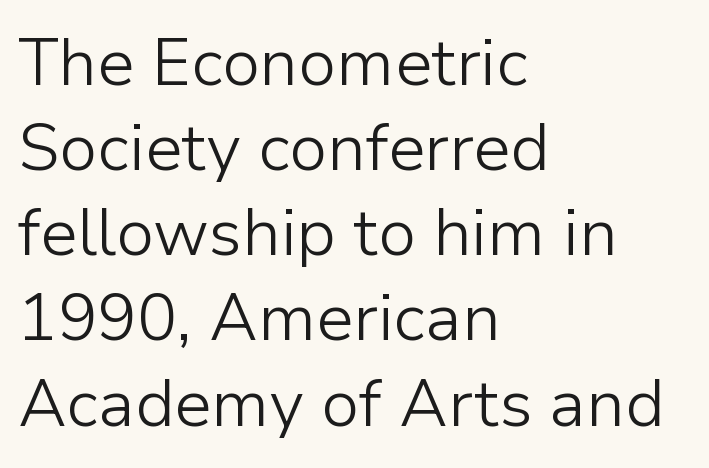
Is there much room between lines? A standard amount, neither cramped nor airy. Varying glyph widths throughout — classic text-font behaviour. The typesetter chose a ragged-right arrangement here. The lettering stays uniformly vertical, giving the passage a roman look. This is not heavy type; no bold has been used. Check under the words: just untouched page.
